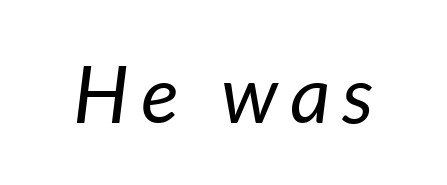
Q: Is the text bold? A: No.
Q: Is the text italic (slanted)? A: Yes, it leans right by about 7 degrees.
Q: Is the text underlined? A: No.
Q: Width (condensed, normal, or wide)? A: Normal.
Q: Stroke contrast? A: Low.
Q: x-height? A: Medium.
Q: Monospaced? A: No.
